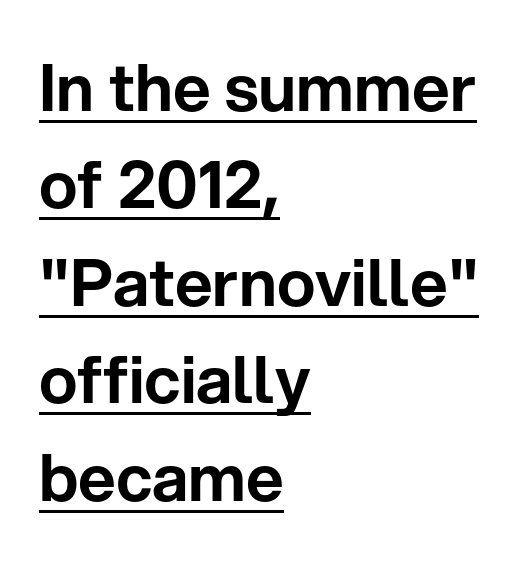
Q: Is the text italic (slanted)? A: No, it is upright.
Q: Is the typeface a serif or a sans-serif typeface? A: Sans-serif.
Q: Is the text underlined? A: Yes.
Q: How is the paragraph aligned? A: Left-aligned.
Q: Is the spacing between letters normal or unusually wide? A: Normal.
Q: Is the spacing between lines tight, normal or loose? A: Normal.
Q: Width (condensed, normal, or wide)? A: Normal.
Q: Stroke contrast? A: Low.
Q: x-height? A: Medium.
Q: Monospaced? A: No.
